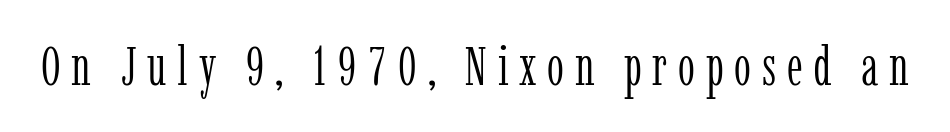
{"serif": "yes", "italic": "no", "bold": "no", "weight": "light", "width": "condensed", "stroke_contrast": "low", "x_height": "medium", "monospaced": "no", "underline": "no", "letter_spacing": "wide", "letter_spacing_em": 0.2, "glyph_px": 54}
